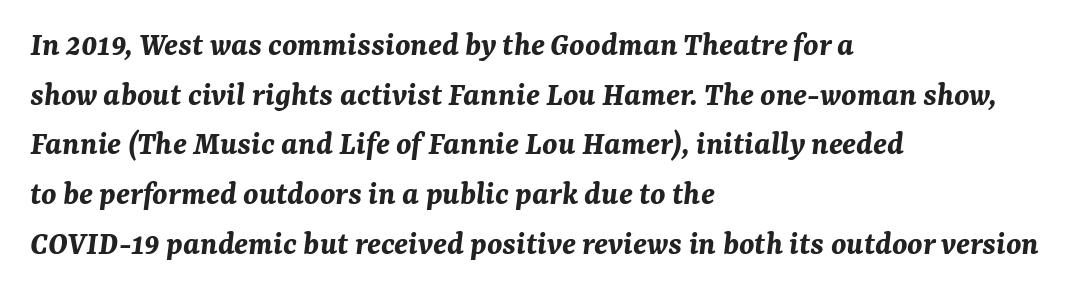
The image shows 34 px bold type, italic (leaning right); set left-aligned, normal line spacing (1.46x), normal letter spacing, not underlined; medium stroke contrast and a medium x-height.
